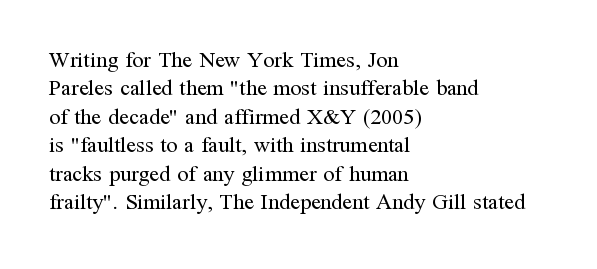
{"italic": "no", "bold": "no", "underline": "no", "align": "left", "line_spacing": "normal", "line_spacing_ratio": 1.29, "letter_spacing": "normal", "letter_spacing_em": 0.0, "glyph_px": 22}
